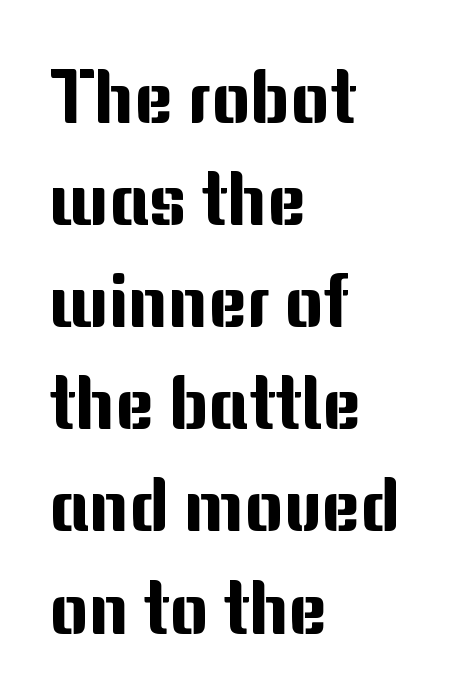
{"serif": "no", "italic": "no", "width": "normal", "stroke_contrast": "medium", "x_height": "medium", "monospaced": "no", "underline": "no", "align": "left", "line_spacing": "normal", "line_spacing_ratio": 1.38, "letter_spacing": "normal", "letter_spacing_em": 0.0, "glyph_px": 74}
